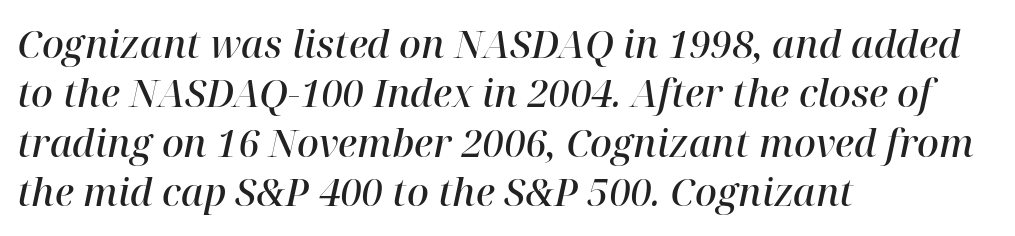
{"serif": "yes", "italic": "yes", "lean": "right", "slant_degrees": 12, "bold": "semi", "weight": "semibold", "width": "normal", "stroke_contrast": "high", "x_height": "medium", "monospaced": "no", "underline": "no", "align": "left", "line_spacing": "normal", "line_spacing_ratio": 1.3, "letter_spacing": "normal", "letter_spacing_em": 0.0, "glyph_px": 38}
